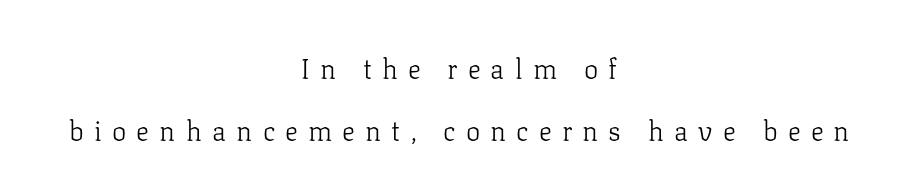
{"italic": "no", "bold": "no", "underline": "no", "align": "center", "line_spacing": "loose", "line_spacing_ratio": 2.28, "letter_spacing": "wide", "letter_spacing_em": 0.38, "glyph_px": 27}
